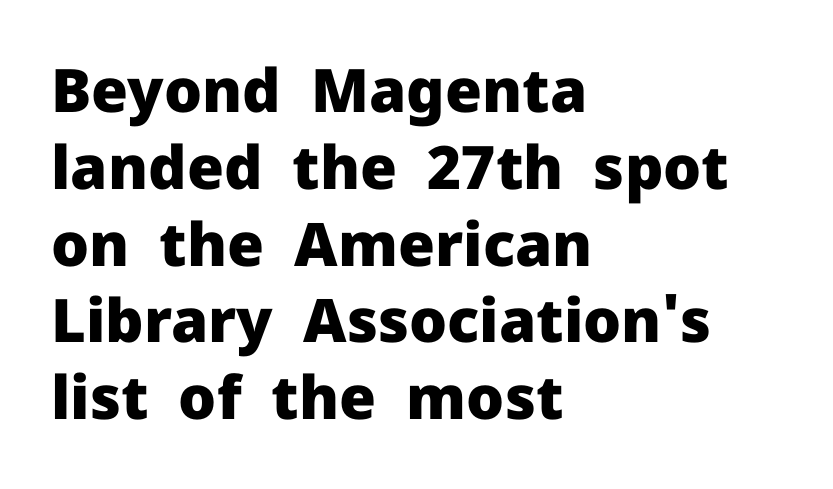
{"serif": "no", "italic": "no", "bold": "yes", "weight": "heavy", "width": "normal", "stroke_contrast": "low", "x_height": "medium", "monospaced": "no", "underline": "no", "align": "left", "line_spacing": "normal", "line_spacing_ratio": 1.28, "letter_spacing": "normal", "letter_spacing_em": 0.0, "glyph_px": 60}
